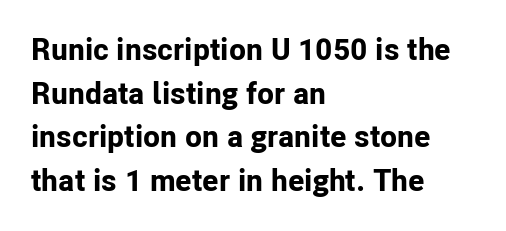
The image shows 31 px bold sans-serif type, upright; set left-aligned, normal line spacing (1.41x), normal letter spacing, not underlined; low stroke contrast and a medium x-height.
